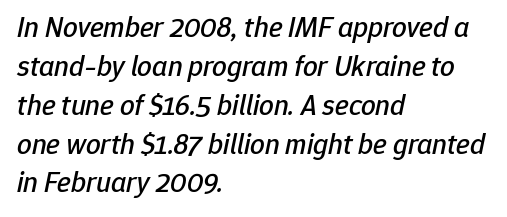
The image shows 29 px text type, italic (leaning right); set left-aligned, normal line spacing (1.34x), normal letter spacing, not underlined; low stroke contrast and a medium x-height.
